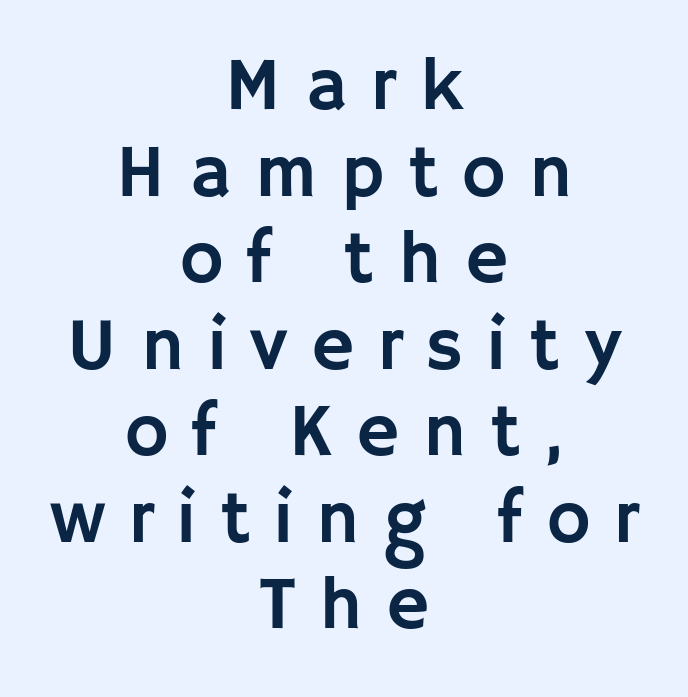
{"serif": "no", "italic": "no", "width": "normal", "stroke_contrast": "low", "x_height": "large", "monospaced": "no", "underline": "no", "align": "center", "line_spacing_ratio": 1.17, "letter_spacing": "wide", "letter_spacing_em": 0.32, "glyph_px": 74}
